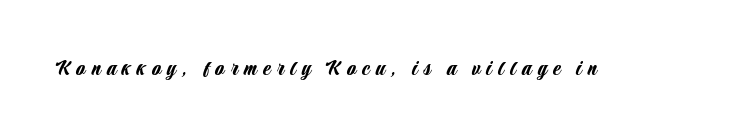
Here the glyphs are tracked loosely, breaking word shapes into spaced letters. The zone under the glyphs is completely vacant.
